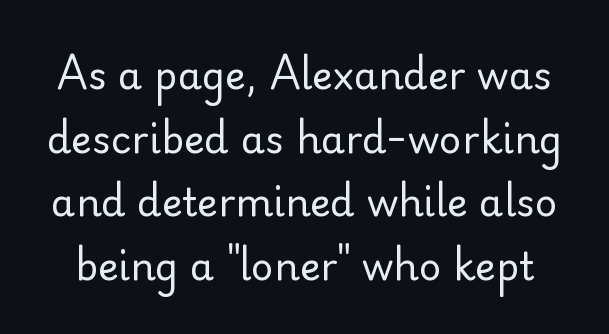
Q: Is the text bold? A: No.
Q: Is the text italic (slanted)? A: No, it is upright.
Q: Is the typeface a serif or a sans-serif typeface? A: Sans-serif.
Q: Is the text underlined? A: No.
Q: Is the spacing between letters normal or unusually wide? A: Normal.
Q: Is the spacing between lines tight, normal or loose? A: Normal.
Q: Width (condensed, normal, or wide)? A: Normal.
Q: Stroke contrast? A: Low.
Q: x-height? A: Small.
Q: Monospaced? A: No.
